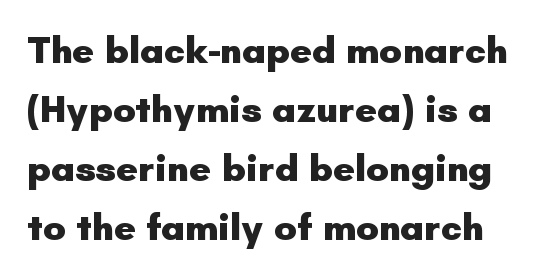
These lines were composed using upright roman letters. Does the type have serifs? No, each stem ends abruptly. One glance says typical: line gaps are just what's usual. Nobody drew a line under any word here. This rendering leaves character spacing at its baseline value. The strokes are fattened all the way to bold.
